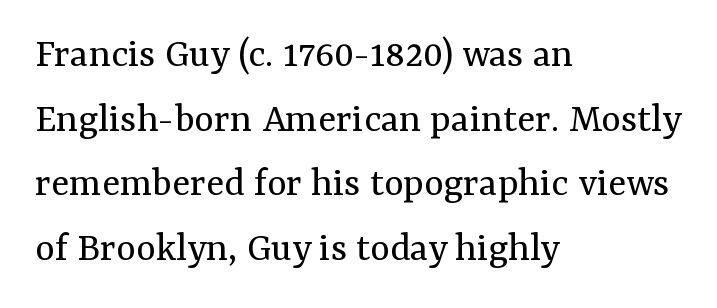
Q: Is the text bold? A: No.
Q: Is the text italic (slanted)? A: No, it is upright.
Q: Is the typeface a serif or a sans-serif typeface? A: Serif.
Q: Is the text underlined? A: No.
Q: How is the paragraph aligned? A: Left-aligned.
Q: Is the spacing between letters normal or unusually wide? A: Normal.
Q: Is the spacing between lines tight, normal or loose? A: Normal.
Q: Width (condensed, normal, or wide)? A: Normal.
Q: Stroke contrast? A: Medium.
Q: x-height? A: Medium.
Q: Monospaced? A: No.
